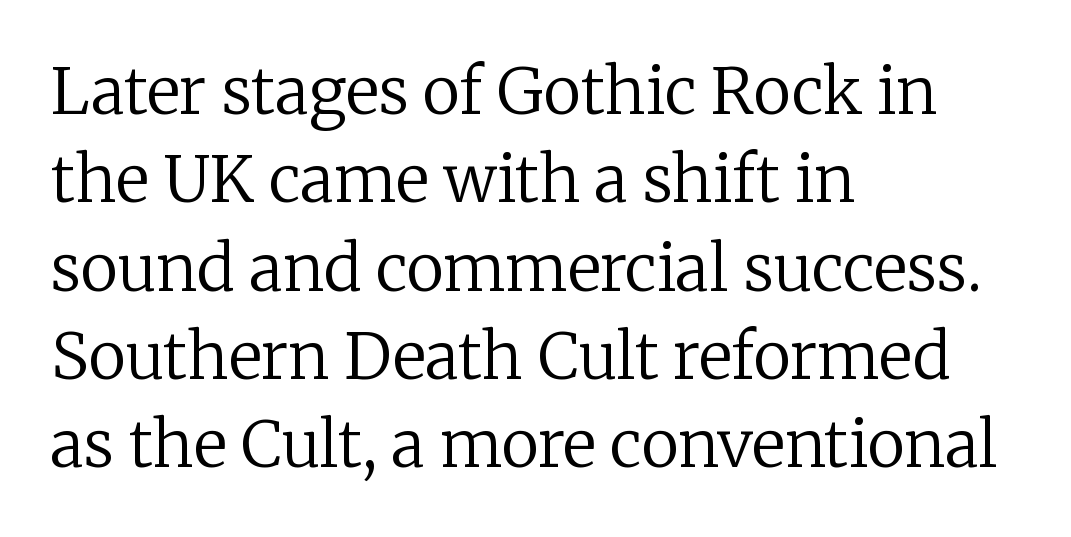
The typesetting does not lean heavy: it is not bold. The string is rendered with underlining switched off. The lettering holds an erect, upright posture throughout. All the whitespace from short lines collects on the right. This block has exactly the height ordinary leading produces. Students, note that the glyphs here touch the page at normal intervals.
